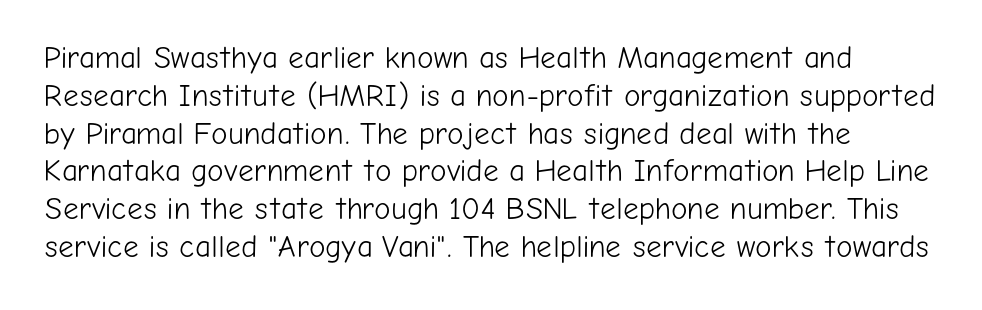
Q: Is the text bold? A: No.
Q: Is the text italic (slanted)? A: No, it is upright.
Q: Is the typeface a serif or a sans-serif typeface? A: Sans-serif.
Q: Is the text underlined? A: No.
Q: Is the spacing between letters normal or unusually wide? A: Normal.
Q: Width (condensed, normal, or wide)? A: Normal.
Q: Stroke contrast? A: Low.
Q: x-height? A: Medium.
Q: Monospaced? A: No.
